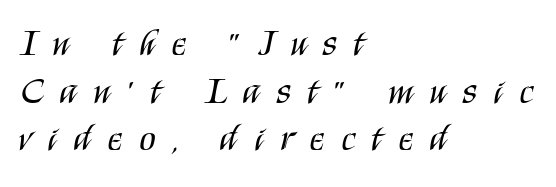
{"serif": "no", "bold": "no", "weight": "regular", "width": "condensed", "stroke_contrast": "medium", "x_height": "large", "monospaced": "no", "underline": "no", "align": "left", "line_spacing": "normal", "line_spacing_ratio": 1.29, "letter_spacing": "wide", "letter_spacing_em": 0.46, "glyph_px": 37}
